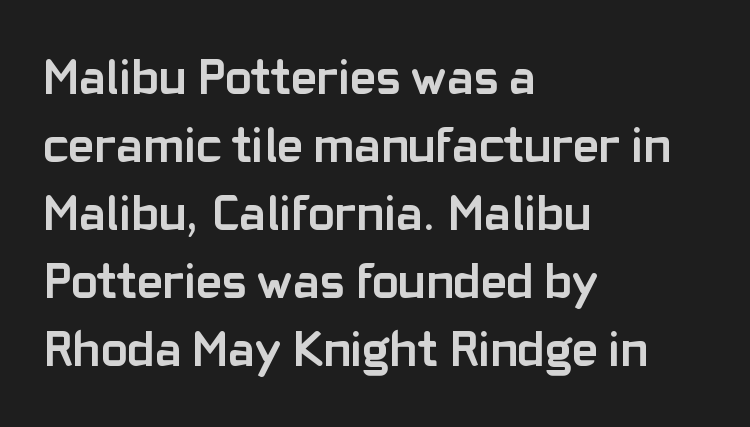
Q: Is the text bold? A: Yes.
Q: Is the text italic (slanted)? A: No, it is upright.
Q: Is the typeface a serif or a sans-serif typeface? A: Sans-serif.
Q: Is the text underlined? A: No.
Q: How is the paragraph aligned? A: Left-aligned.
Q: Is the spacing between letters normal or unusually wide? A: Normal.
Q: Is the spacing between lines tight, normal or loose? A: Normal.
Q: Width (condensed, normal, or wide)? A: Normal.
Q: Stroke contrast? A: Low.
Q: x-height? A: Medium.
Q: Monospaced? A: No.
